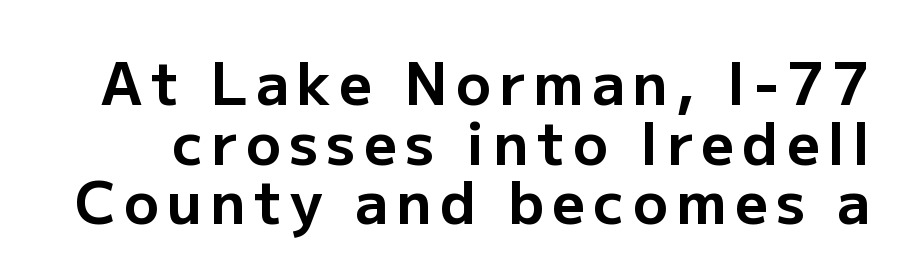
Q: Is the text bold? A: Yes.
Q: Is the text italic (slanted)? A: No, it is upright.
Q: Is the typeface a serif or a sans-serif typeface? A: Sans-serif.
Q: Is the text underlined? A: No.
Q: Is the spacing between lines tight, normal or loose? A: Tight.
Q: Width (condensed, normal, or wide)? A: Normal.
Q: Stroke contrast? A: Low.
Q: x-height? A: Medium.
Q: Monospaced? A: No.
